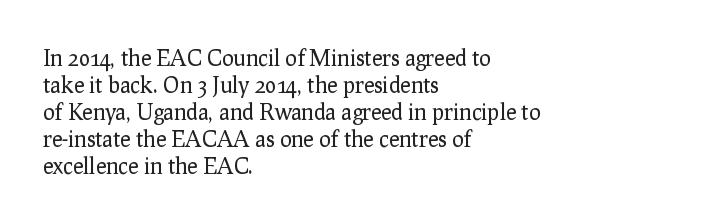
Beneath every word, the page is bare. The lettering holds an erect, upright posture throughout. Caption: face not bold, strokes unweighted. The gaps between neighbouring characters are ordinary and unremarkable.
